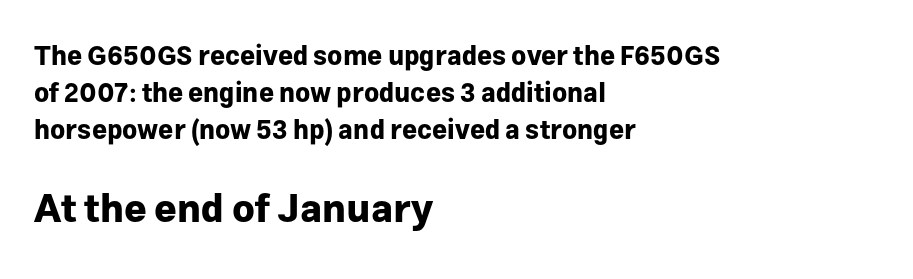
The image shows 39 px bold sans-serif type, upright; set left-aligned, normal line spacing (1.42x), normal letter spacing, not underlined; the second (bottom) block is 1.5x larger; low stroke contrast and a medium x-height.
